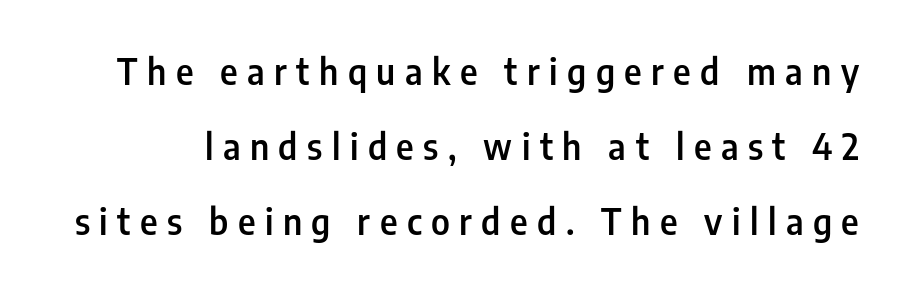
Q: Is the text bold? A: Semi-bold.
Q: Is the text italic (slanted)? A: No, it is upright.
Q: Is the typeface a serif or a sans-serif typeface? A: Sans-serif.
Q: Is the text underlined? A: No.
Q: Is the spacing between letters normal or unusually wide? A: Unusually wide.
Q: Is the spacing between lines tight, normal or loose? A: Loose.
Q: Width (condensed, normal, or wide)? A: Condensed.
Q: Stroke contrast? A: Low.
Q: x-height? A: Medium.
Q: Monospaced? A: No.
